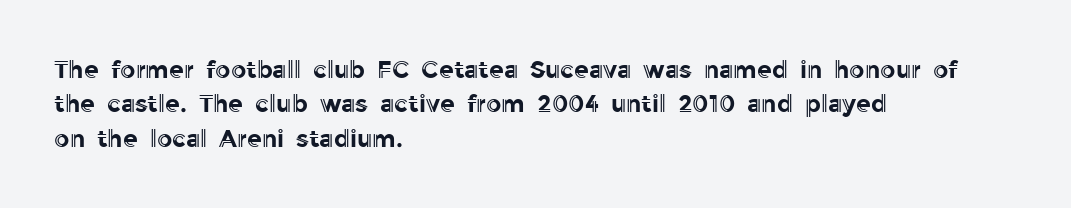
The image shows 24 px text type, upright; set left-aligned, normal line spacing (1.43x), normal letter spacing, not underlined.
